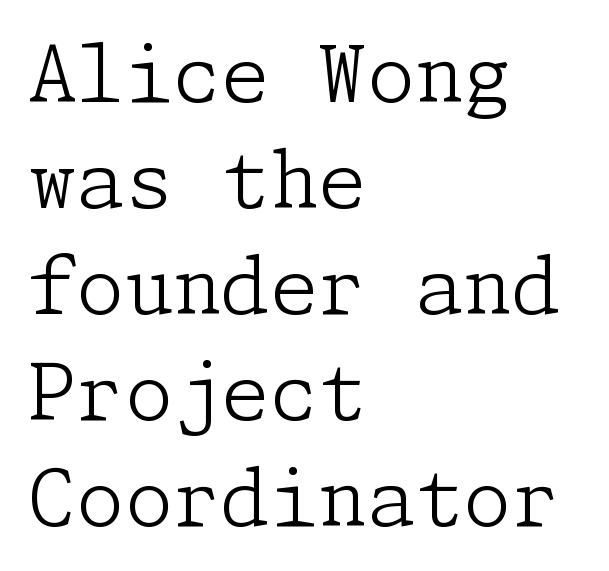
Q: Is the text bold? A: No.
Q: Is the text italic (slanted)? A: No, it is upright.
Q: Is the typeface a serif or a sans-serif typeface? A: Serif.
Q: Is the text underlined? A: No.
Q: How is the paragraph aligned? A: Left-aligned.
Q: Is the spacing between letters normal or unusually wide? A: Normal.
Q: Is the spacing between lines tight, normal or loose? A: Normal.
Q: Width (condensed, normal, or wide)? A: Normal.
Q: Stroke contrast? A: Low.
Q: x-height? A: Medium.
